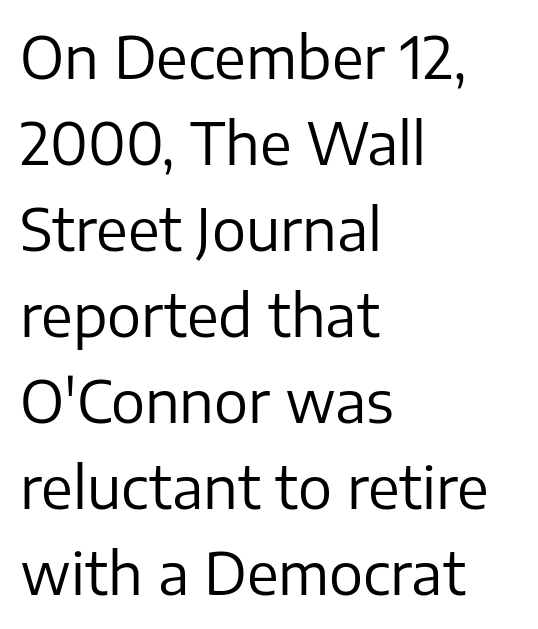
{"serif": "no", "italic": "no", "bold": "no", "weight": "regular", "width": "normal", "stroke_contrast": "low", "x_height": "medium", "monospaced": "no", "underline": "no", "align": "left", "line_spacing": "normal", "line_spacing_ratio": 1.51, "letter_spacing": "normal", "letter_spacing_em": 0.0, "glyph_px": 57}
